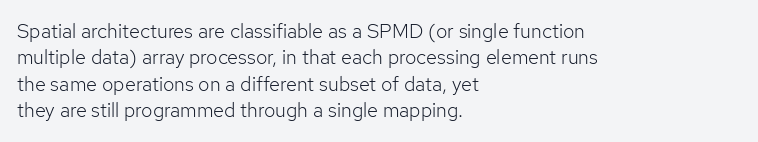
{"italic": "no", "bold": "no", "underline": "no", "align": "left", "line_spacing": "normal", "line_spacing_ratio": 1.32, "letter_spacing": "normal", "letter_spacing_em": 0.0, "glyph_px": 20}
